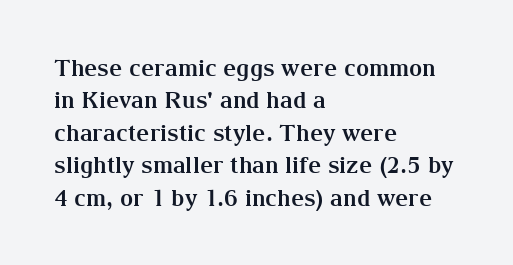
{"italic": "no", "bold": "yes", "underline": "no", "align": "left", "line_spacing": "normal", "line_spacing_ratio": 1.41, "letter_spacing": "normal", "letter_spacing_em": 0.0, "glyph_px": 23}
